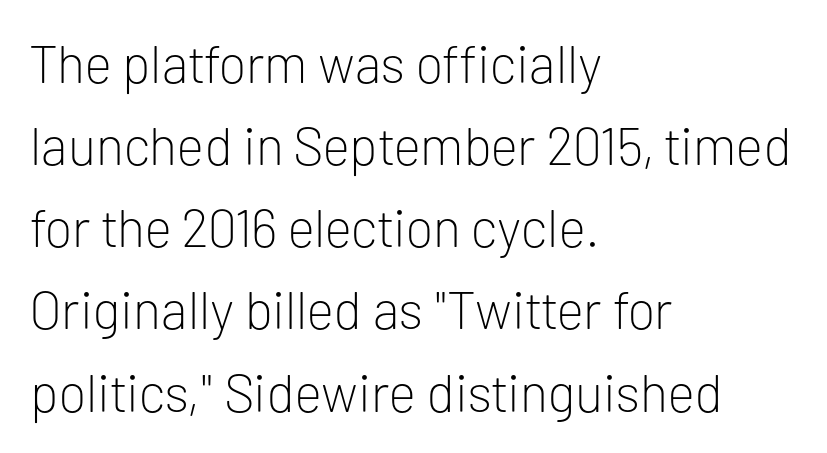
The image shows 53 px light sans-serif type, upright; set left-aligned, normal line spacing (1.55x), normal letter spacing, not underlined; low stroke contrast and a medium x-height.
